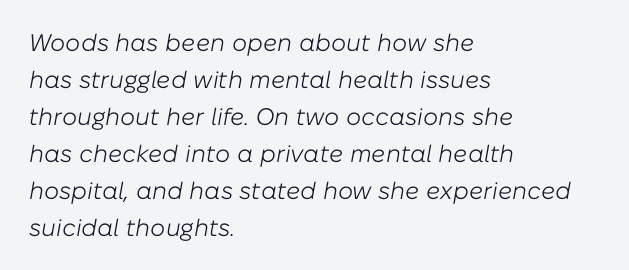
{"italic": "yes", "lean": "right", "slant_degrees": 10, "bold": "no", "underline": "no", "align": "left", "line_spacing": "normal", "line_spacing_ratio": 1.54, "letter_spacing": "normal", "letter_spacing_em": 0.0, "glyph_px": 24}
